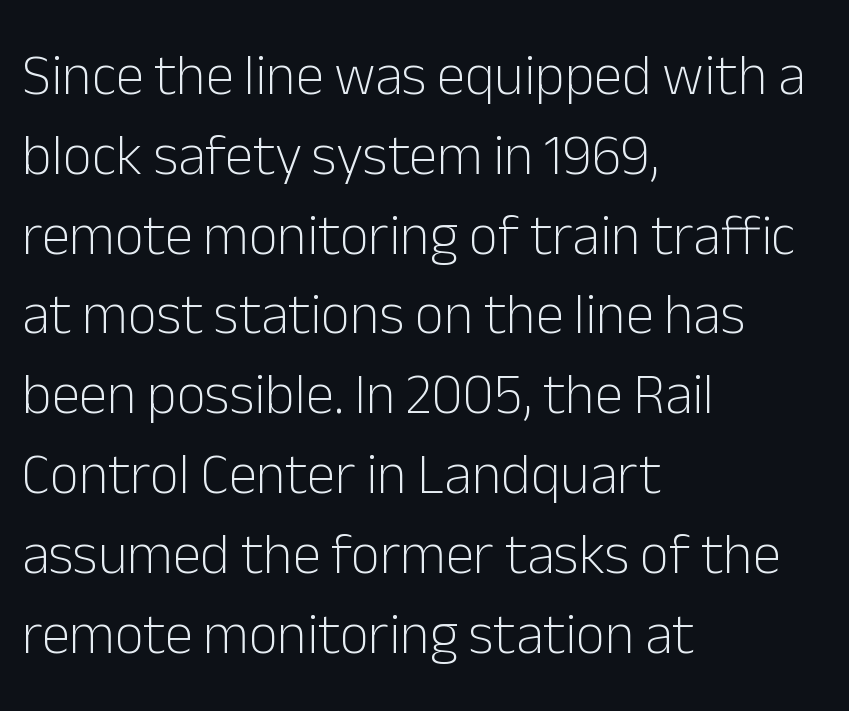
{"serif": "no", "italic": "no", "bold": "no", "weight": "light", "width": "normal", "stroke_contrast": "low", "x_height": "medium", "monospaced": "no", "underline": "no", "align": "left", "line_spacing": "normal", "line_spacing_ratio": 1.4, "letter_spacing": "normal", "letter_spacing_em": 0.0, "glyph_px": 57}
